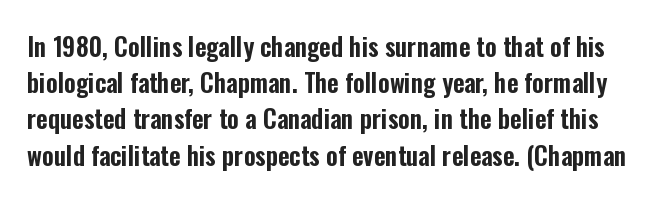
The passage shown is not underscored anywhere. The designer left line spacing at the default. The letters sit at their default tracking, neither squeezed nor spread. Characters remain perfectly vertical along every line.
